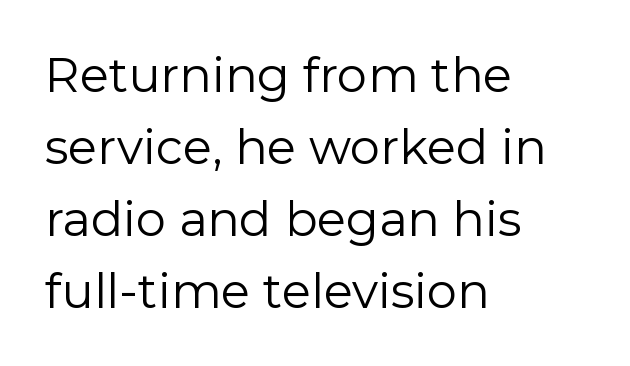
Q: Is the text bold? A: No.
Q: Is the text italic (slanted)? A: No, it is upright.
Q: Is the typeface a serif or a sans-serif typeface? A: Sans-serif.
Q: Is the text underlined? A: No.
Q: How is the paragraph aligned? A: Left-aligned.
Q: Is the spacing between letters normal or unusually wide? A: Normal.
Q: Is the spacing between lines tight, normal or loose? A: Normal.
Q: Width (condensed, normal, or wide)? A: Normal.
Q: Stroke contrast? A: Low.
Q: x-height? A: Medium.
Q: Monospaced? A: No.
